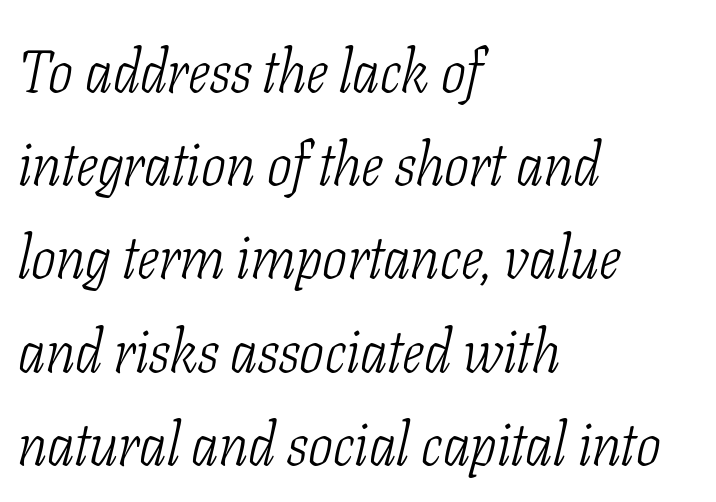
Q: Is the text bold? A: No.
Q: Is the text italic (slanted)? A: Yes, it leans right by about 11 degrees.
Q: Is the typeface a serif or a sans-serif typeface? A: Serif.
Q: Is the text underlined? A: No.
Q: How is the paragraph aligned? A: Left-aligned.
Q: Is the spacing between letters normal or unusually wide? A: Normal.
Q: Is the spacing between lines tight, normal or loose? A: Normal.
Q: Width (condensed, normal, or wide)? A: Condensed.
Q: Stroke contrast? A: Low.
Q: x-height? A: Medium.
Q: Monospaced? A: No.
